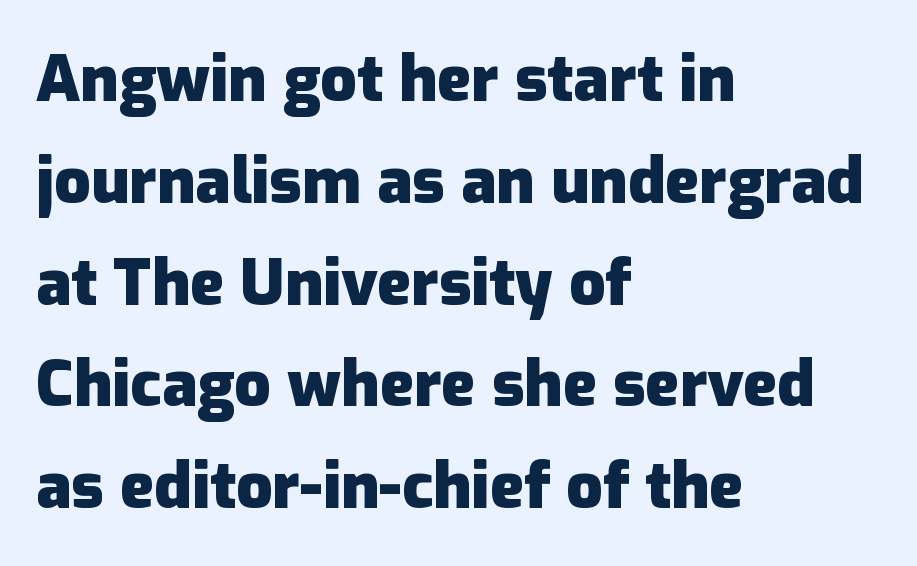
Q: Is the text bold? A: Yes.
Q: Is the text italic (slanted)? A: No, it is upright.
Q: Is the typeface a serif or a sans-serif typeface? A: Sans-serif.
Q: Is the text underlined? A: No.
Q: How is the paragraph aligned? A: Left-aligned.
Q: Is the spacing between letters normal or unusually wide? A: Normal.
Q: Is the spacing between lines tight, normal or loose? A: Normal.
Q: Width (condensed, normal, or wide)? A: Normal.
Q: Stroke contrast? A: Low.
Q: x-height? A: Medium.
Q: Monospaced? A: No.
